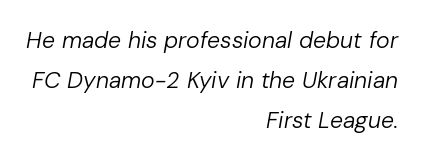
{"italic": "yes", "lean": "right", "slant_degrees": 10, "bold": "no", "underline": "no", "align": "right", "line_spacing_ratio": 1.74, "letter_spacing": "normal", "letter_spacing_em": 0.0, "glyph_px": 23}
